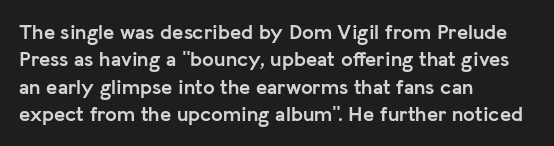
The image shows 21 px bold type, upright; set left-aligned, normal line spacing (1.3x), normal letter spacing, not underlined.
